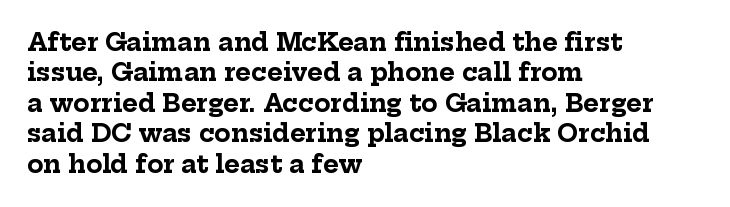
{"italic": "no", "bold": "yes", "underline": "no", "align": "left", "line_spacing": "normal", "line_spacing_ratio": 1.27, "letter_spacing": "normal", "letter_spacing_em": 0.0, "glyph_px": 24}
